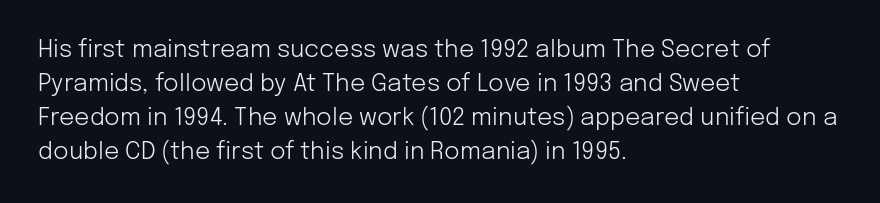
The image shows 24 px text type, upright; set left-aligned, normal line spacing (1.41x), normal letter spacing, not underlined.
